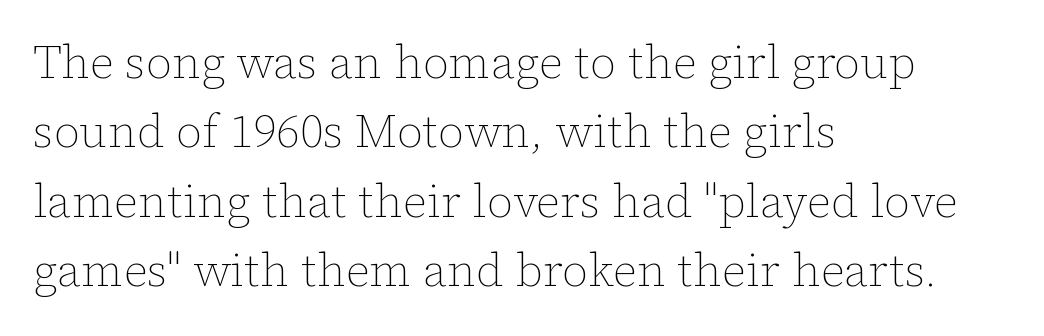
The image shows 46 px thin type, upright; set left-aligned, normal line spacing (1.51x), normal letter spacing, not underlined; low stroke contrast and a medium x-height.
